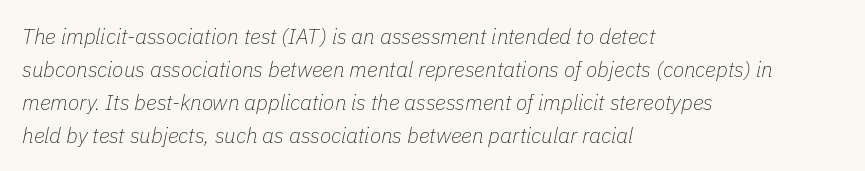
Compared with ordinary roman type, these characters are visibly tilted. The passage shown has conventional tracking throughout. The vertical gap from one line to the next is medium. The words here are not underlined. The letterforms sit at book weight or below. If you drew a ruler down the left edge, every line would touch it.
